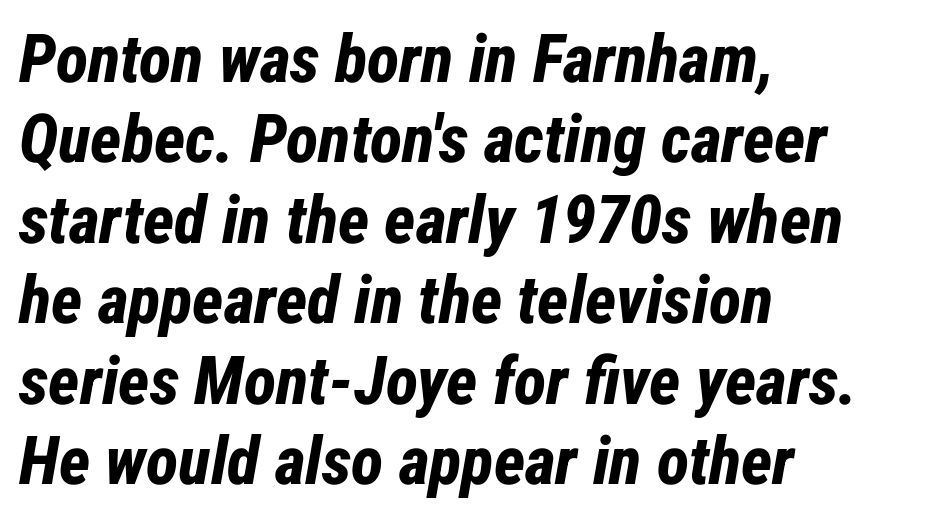
Underline: absent. Layout note: lines flush left. Standard letterfit; no display-style spreading of the glyphs. Proportional: the letters do not fall into vertical columns. The text carries the slant typical of an italic or oblique font.
